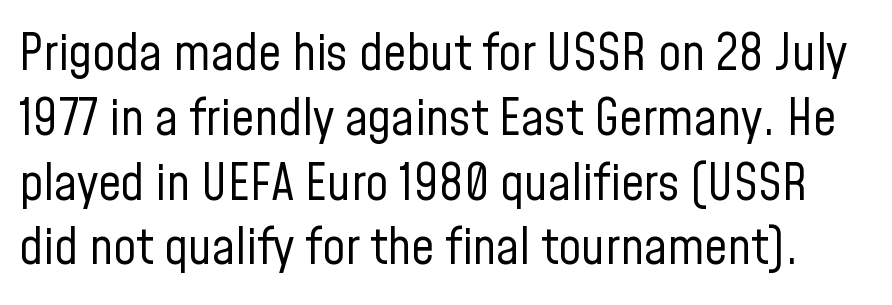
The image shows 51 px regular-weight, condensed sans-serif type, upright; set normal line spacing (1.27x), normal letter spacing, not underlined; low stroke contrast and a medium x-height.
